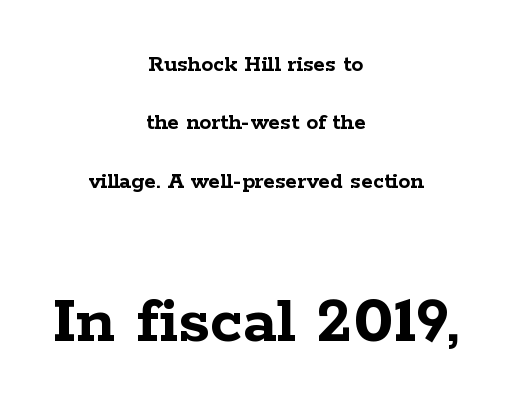
Q: Is the text bold? A: Yes.
Q: Is the text italic (slanted)? A: No, it is upright.
Q: Is the typeface a serif or a sans-serif typeface? A: Serif.
Q: Is the text underlined? A: No.
Q: How is the paragraph aligned? A: Centered.
Q: Is the spacing between letters normal or unusually wide? A: Normal.
Q: Is the spacing between lines tight, normal or loose? A: Loose.
Q: Which block of text is set in a larger size, the first (top) or the second (bottom)? A: The second (bottom) one.
Q: Width (condensed, normal, or wide)? A: Wide.
Q: Stroke contrast? A: Low.
Q: x-height? A: Medium.
Q: Monospaced? A: No.
